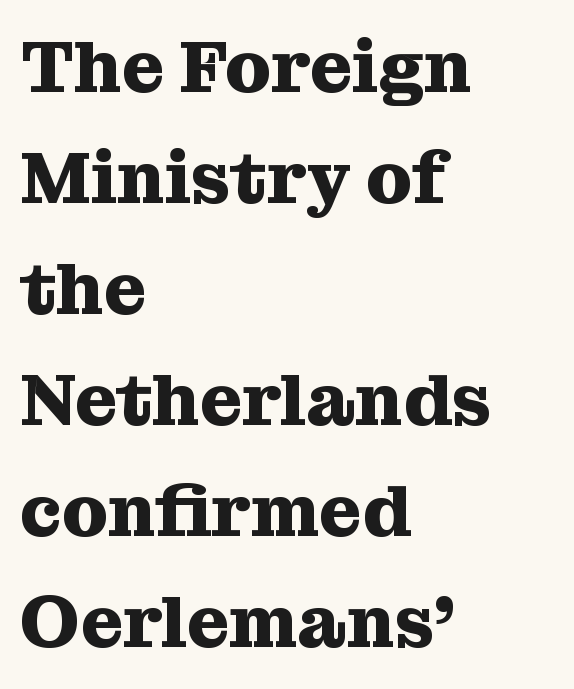
{"serif": "yes", "italic": "no", "bold": "yes", "weight": "heavy", "width": "normal", "stroke_contrast": "medium", "x_height": "medium", "monospaced": "no", "underline": "no", "align": "left", "line_spacing": "normal", "line_spacing_ratio": 1.52, "letter_spacing": "normal", "letter_spacing_em": 0.0, "glyph_px": 73}
